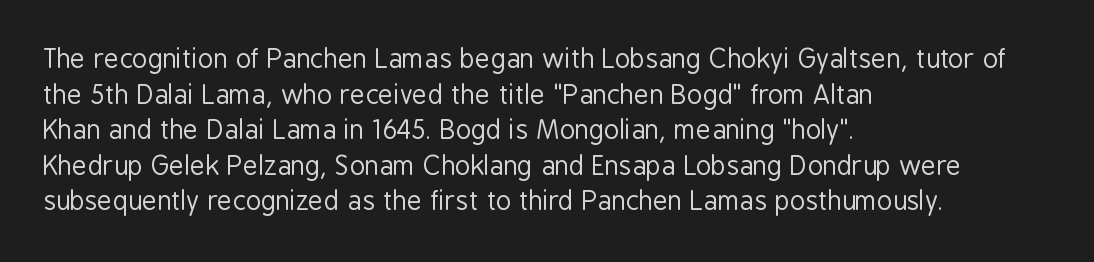
The line texture is even and compact thanks to regular tracking. Honestly, the row spacing looks completely unremarkable. Every row of glyphs begins at an identical x-position on the left. The letters stand straight up with perfectly vertical stems. Stroke thickness stays within the range of a standard reading face or lighter. Unmarked baselines from the first word to the last.
